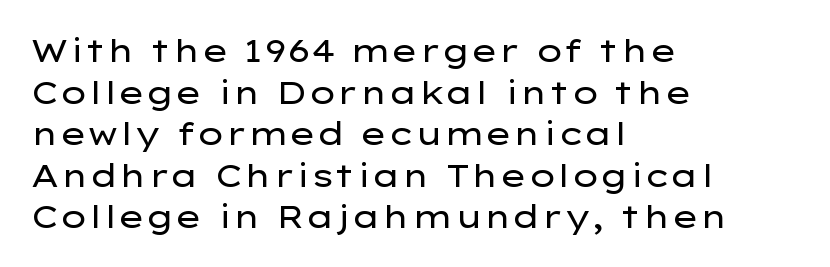
The image shows 32 px regular-weight, wide sans-serif type, upright; set left-aligned, normal line spacing (1.3x), normal letter spacing, not underlined; low stroke contrast and a medium x-height.
